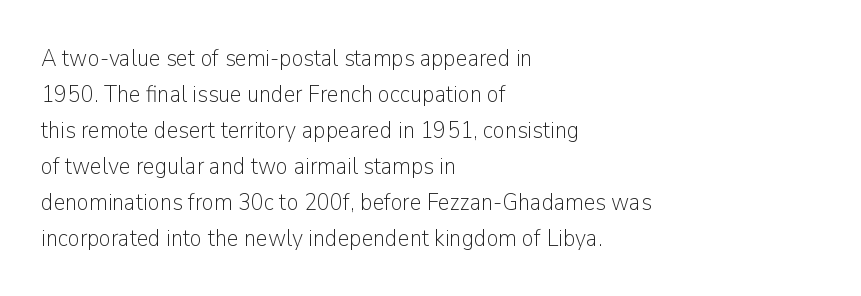
There is no visible air inserted between adjacent glyphs. The rendering anchors every line to the left-hand side. Counters stay open thanks to moderate or lighter strokes. Is there much room between lines? A standard amount, neither cramped nor airy. Type without underlining.
